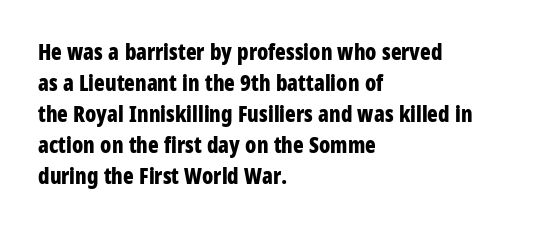
{"italic": "no", "bold": "yes", "underline": "no", "align": "left", "line_spacing": "normal", "line_spacing_ratio": 1.41, "letter_spacing": "normal", "letter_spacing_em": 0.0, "glyph_px": 22}
